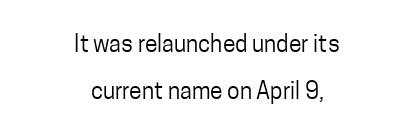
{"italic": "no", "bold": "no", "underline": "no", "align": "center", "line_spacing": "loose", "line_spacing_ratio": 2.06, "letter_spacing": "normal", "letter_spacing_em": 0.0, "glyph_px": 23}
